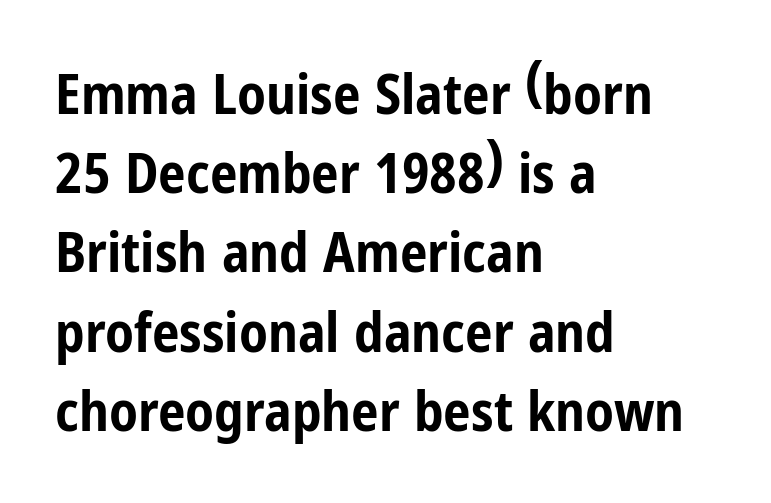
The image shows 55 px bold, condensed sans-serif type, upright; set left-aligned, normal line spacing (1.44x), normal letter spacing, not underlined; low stroke contrast and a medium x-height.
